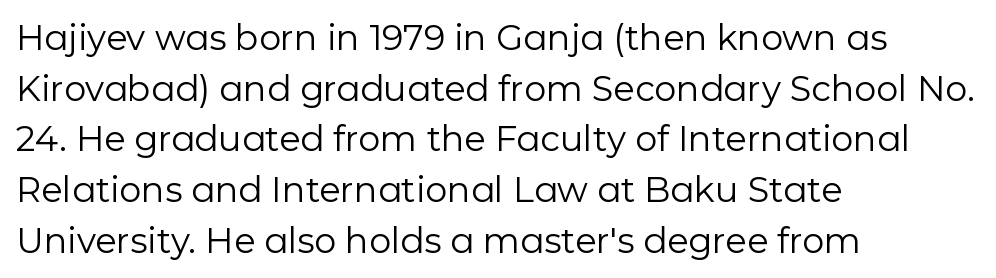
{"serif": "no", "italic": "no", "bold": "no", "weight": "regular", "width": "normal", "stroke_contrast": "low", "x_height": "medium", "monospaced": "no", "underline": "no", "align": "left", "line_spacing": "normal", "line_spacing_ratio": 1.45, "letter_spacing": "normal", "letter_spacing_em": 0.0, "glyph_px": 35}
